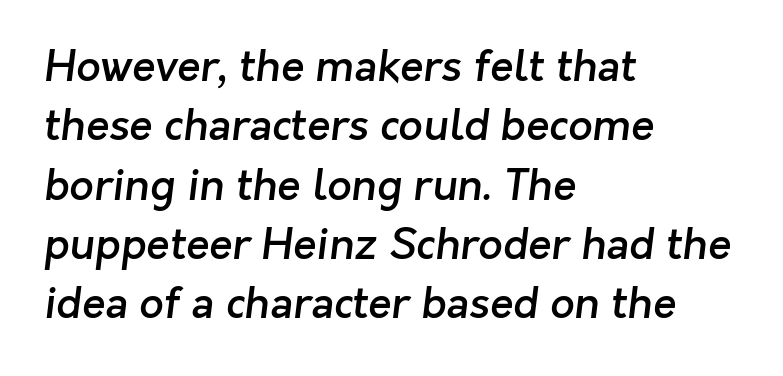
Q: Is the text bold? A: Semi-bold.
Q: Is the typeface a serif or a sans-serif typeface? A: Sans-serif.
Q: Is the text underlined? A: No.
Q: How is the paragraph aligned? A: Left-aligned.
Q: Is the spacing between letters normal or unusually wide? A: Normal.
Q: Is the spacing between lines tight, normal or loose? A: Normal.
Q: Width (condensed, normal, or wide)? A: Normal.
Q: Stroke contrast? A: Low.
Q: x-height? A: Medium.
Q: Monospaced? A: No.
